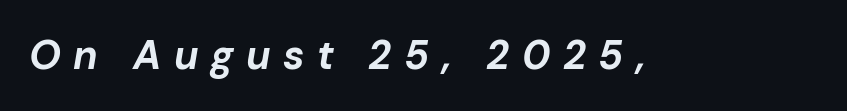
Descenders hang freely into open space. Note the varied advance widths — an 'i' is clearly narrower than an 'm'. The font is running at its bold setting. It's the slanting kind of type. Look at the tracking — it's clearly loosened, letters drifting apart.
